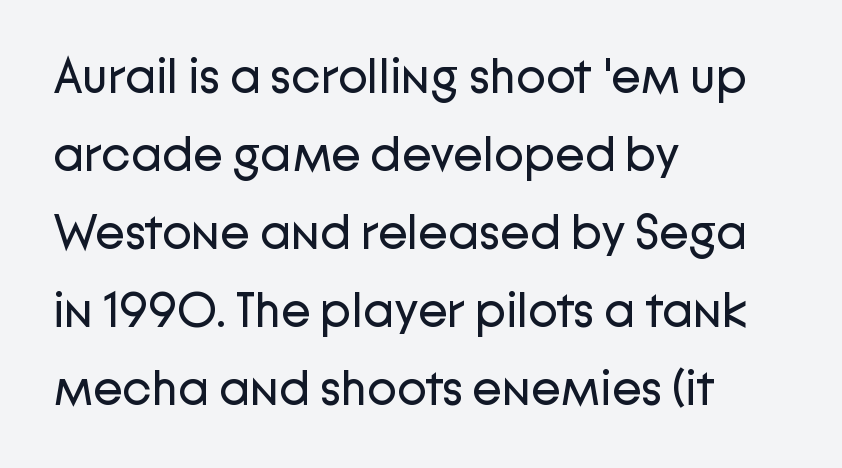
Q: Is the text bold? A: No.
Q: Is the text italic (slanted)? A: No, it is upright.
Q: Is the typeface a serif or a sans-serif typeface? A: Sans-serif.
Q: Is the text underlined? A: No.
Q: How is the paragraph aligned? A: Left-aligned.
Q: Is the spacing between letters normal or unusually wide? A: Normal.
Q: Is the spacing between lines tight, normal or loose? A: Normal.
Q: Width (condensed, normal, or wide)? A: Normal.
Q: Stroke contrast? A: Low.
Q: x-height? A: Medium.
Q: Monospaced? A: No.
